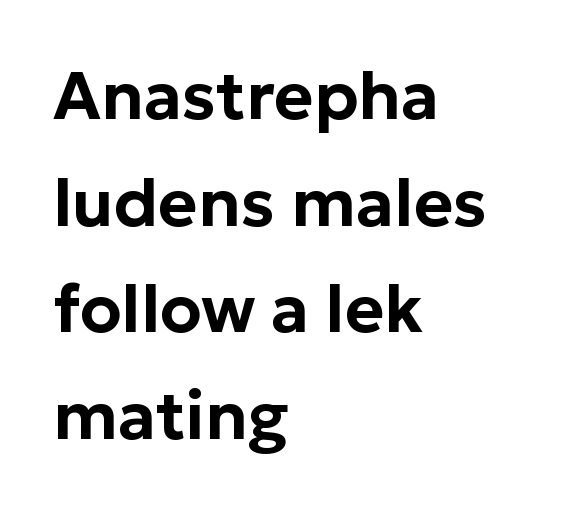
Rows of type keep a routine distance in the vertical direction. Ascenders rise straight up at ninety degrees. Only glyphs here, with clear space below each row. Words appear dense and cohesive because spacing is normal. Here the designer chose a conventional face with non-uniform glyph widths.
